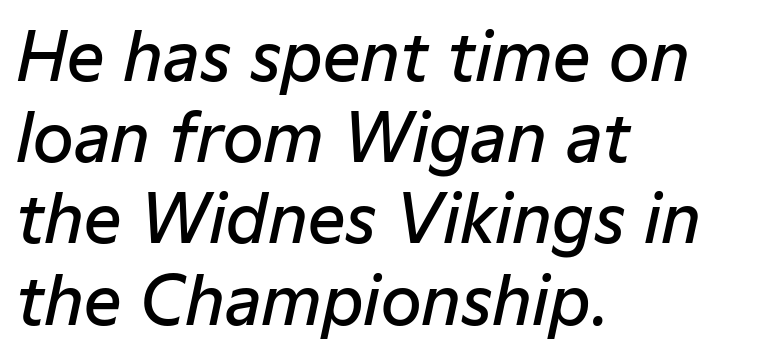
The image shows 66 px semibold type, italic (leaning right); set left-aligned, line spacing 1.23x, normal letter spacing, not underlined; low stroke contrast and a medium x-height.
